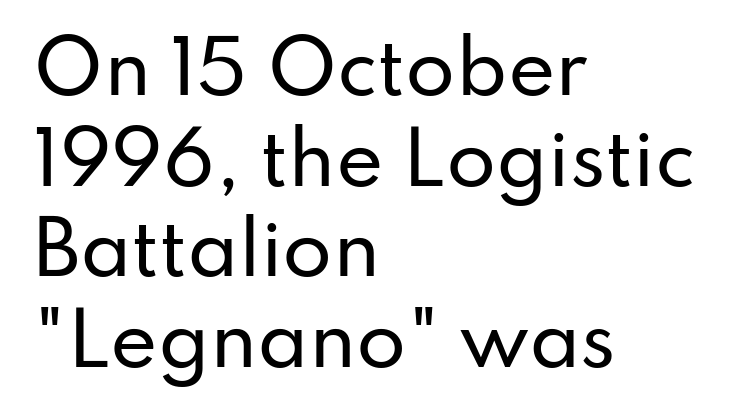
{"serif": "no", "italic": "no", "width": "normal", "stroke_contrast": "low", "x_height": "small", "monospaced": "no", "underline": "no", "align": "left", "line_spacing": "normal", "line_spacing_ratio": 1.26, "letter_spacing": "normal", "letter_spacing_em": 0.0, "glyph_px": 72}
